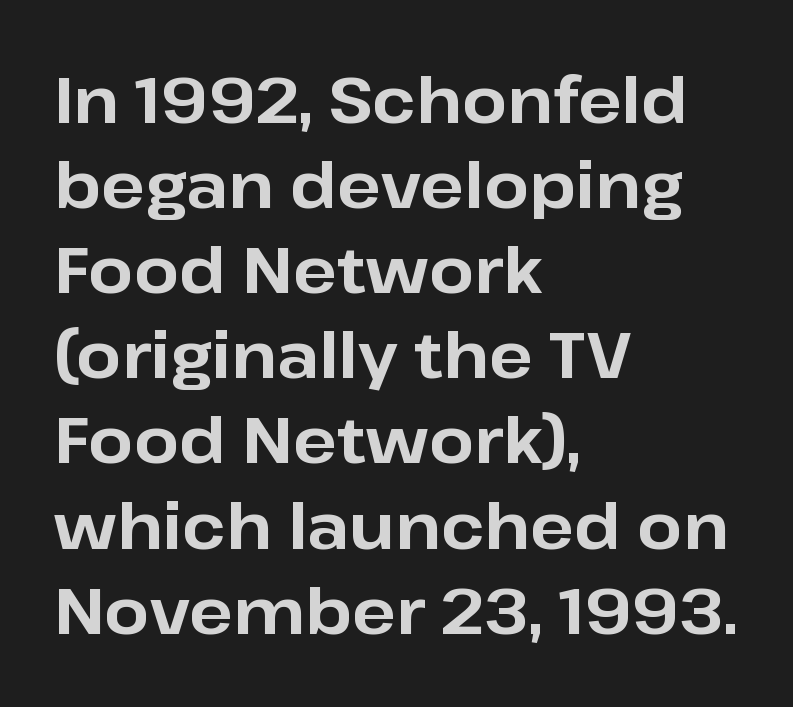
The image shows 64 px bold sans-serif type, upright; set left-aligned, normal line spacing (1.33x), normal letter spacing, not underlined; low stroke contrast and a medium x-height.
